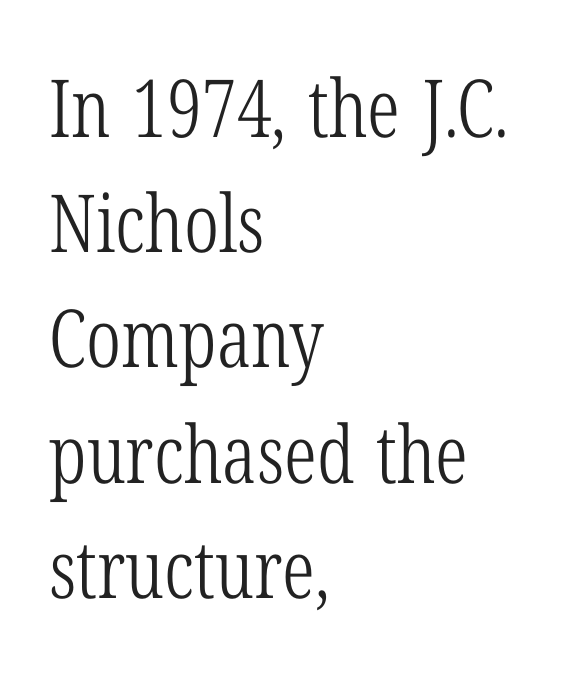
{"serif": "yes", "italic": "no", "bold": "no", "weight": "light", "width": "condensed", "stroke_contrast": "low", "x_height": "medium", "monospaced": "no", "underline": "no", "align": "left", "line_spacing": "normal", "line_spacing_ratio": 1.44, "letter_spacing": "normal", "letter_spacing_em": 0.0, "glyph_px": 80}
